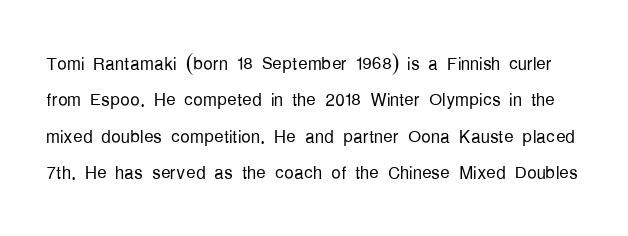
The line-height multiplier appears to be the usual default. Notice how the stems are strictly vertical — no italics here. Does extra space separate the letters? No, they use regular spacing. Nothing heavy about these letters — not bold at all. Beneath every word, the page is bare.
